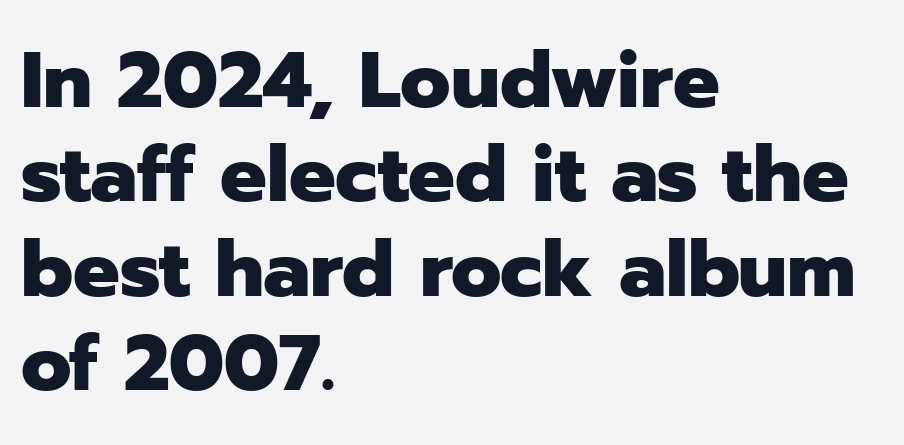
The image shows 78 px heavy sans-serif type, upright; set left-aligned, line spacing 1.21x, normal letter spacing, not underlined; low stroke contrast and a medium x-height.
